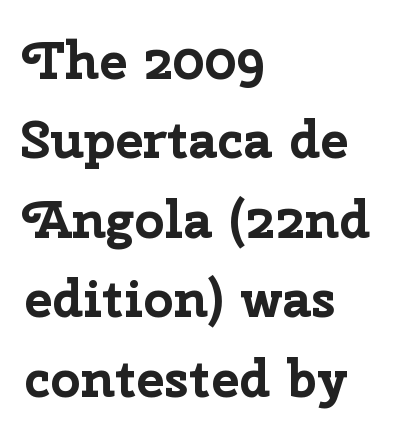
The image shows 53 px bold sans-serif type, upright; set left-aligned, normal line spacing (1.5x), normal letter spacing, not underlined; low stroke contrast and a medium x-height.
